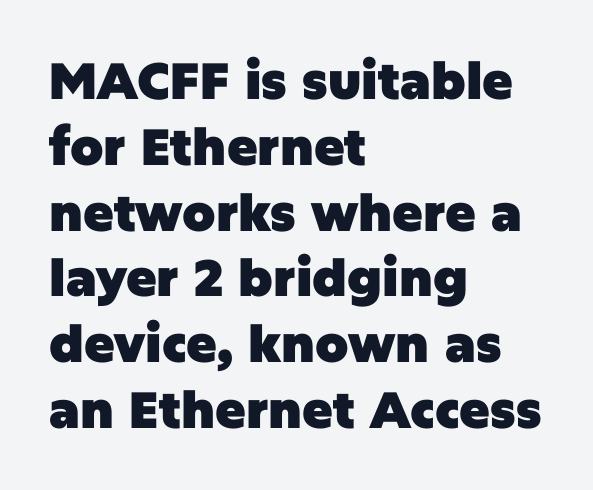
Q: Is the text bold? A: Yes.
Q: Is the text italic (slanted)? A: No, it is upright.
Q: Is the typeface a serif or a sans-serif typeface? A: Sans-serif.
Q: Is the text underlined? A: No.
Q: How is the paragraph aligned? A: Left-aligned.
Q: Is the spacing between letters normal or unusually wide? A: Normal.
Q: Is the spacing between lines tight, normal or loose? A: Normal.
Q: Width (condensed, normal, or wide)? A: Normal.
Q: Stroke contrast? A: Low.
Q: x-height? A: Large.
Q: Monospaced? A: No.
